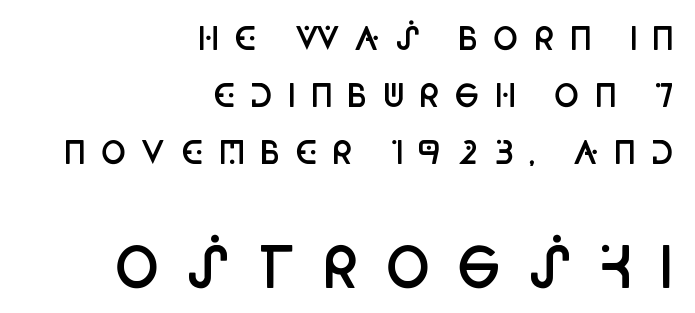
The image shows 55 px semibold, condensed sans-serif type, upright; set right-aligned, line spacing 1.84x, unusually wide letter spacing (+0.45 em), not underlined; the second (bottom) block is 1.77x larger; low stroke contrast and a large x-height.
